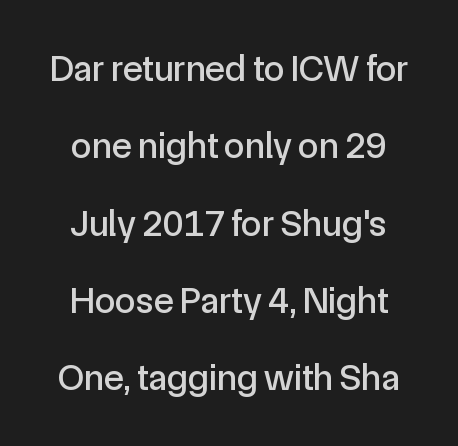
The image shows 37 px sans-serif type, upright; set loose line spacing (2.09x), normal letter spacing, not underlined; a medium x-height.
